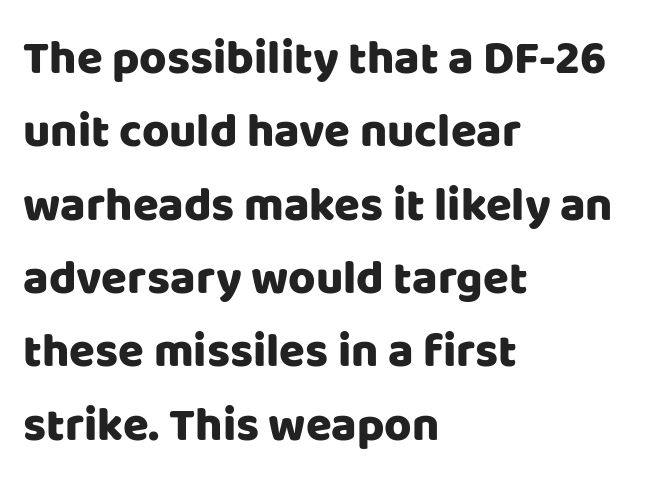
Layout note: lines flush left. Check where the strokes stop: nothing finishes them off — pure sans. A normal amount of white space separates one row of letters from the next. Just letters on the line, the space beneath them empty. The line texture is even and compact thanks to regular tracking. Varying glyph widths throughout — classic text-font behaviour.
